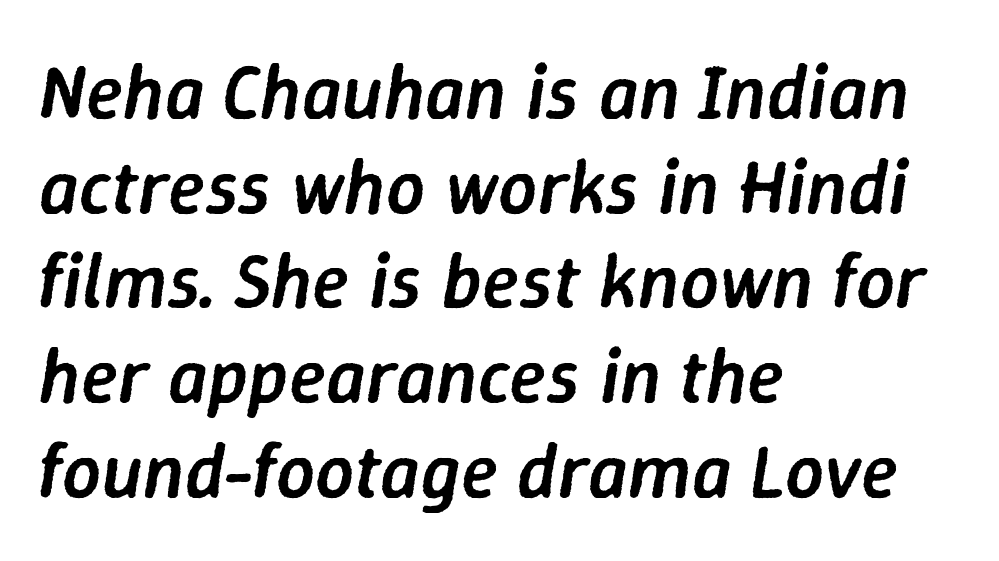
The image shows 77 px semibold type, italic (leaning right); set left-aligned, line spacing 1.23x, normal letter spacing, not underlined; low stroke contrast and a medium x-height.
